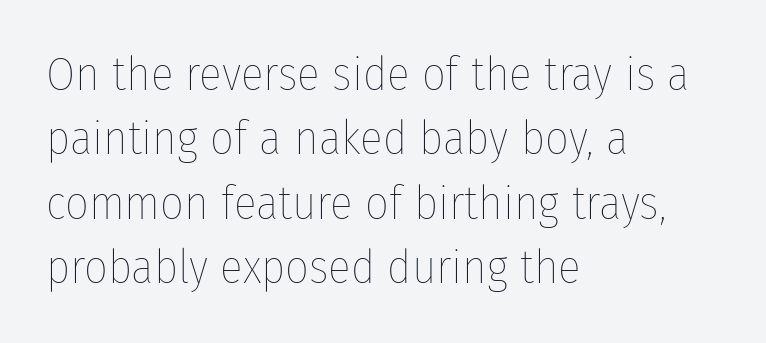
Each line starts at the same left margin while the right side varies. Italic? Not at all — the glyphs are vertical. Is this a fixed-width face? No — the glyphs have proportional, varying widths. Words float on clear page, feet unadorned. Ink coverage per letter is moderate at most.
